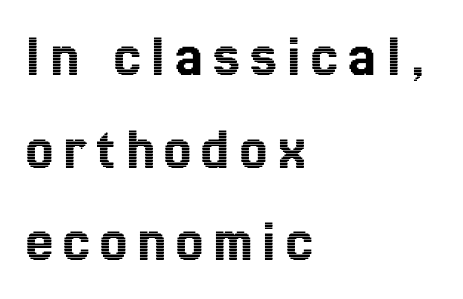
Beneath every word, the page is bare. Quick note: interline space is typical. Designer's note — italics off, roman on. The paragraph has a hard left edge and a soft right edge. Think of a printed novel: that variable character pitch is what you see here.
